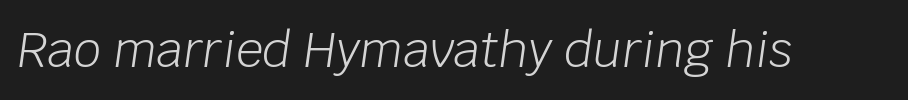
Q: Is the text bold? A: No.
Q: Is the text italic (slanted)? A: Yes, it leans right by about 8 degrees.
Q: Is the text underlined? A: No.
Q: Is the spacing between letters normal or unusually wide? A: Normal.
Q: Width (condensed, normal, or wide)? A: Normal.
Q: Stroke contrast? A: Low.
Q: x-height? A: Large.
Q: Monospaced? A: No.
